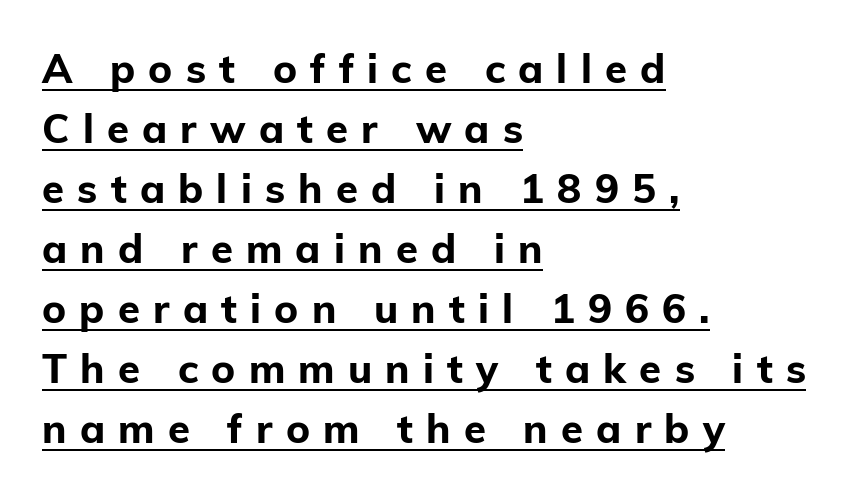
Q: Is the text bold? A: Yes.
Q: Is the text italic (slanted)? A: No, it is upright.
Q: Is the typeface a serif or a sans-serif typeface? A: Sans-serif.
Q: Is the text underlined? A: Yes.
Q: How is the paragraph aligned? A: Left-aligned.
Q: Is the spacing between letters normal or unusually wide? A: Unusually wide.
Q: Is the spacing between lines tight, normal or loose? A: Normal.
Q: Width (condensed, normal, or wide)? A: Normal.
Q: Stroke contrast? A: Low.
Q: x-height? A: Medium.
Q: Monospaced? A: No.
